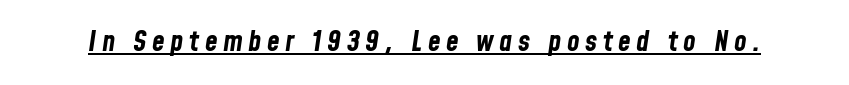
Q: Is the text bold? A: Yes.
Q: Is the text italic (slanted)? A: Yes, it leans right by about 8 degrees.
Q: Is the text underlined? A: Yes.
Q: Width (condensed, normal, or wide)? A: Condensed.
Q: Stroke contrast? A: Low.
Q: x-height? A: Medium.
Q: Monospaced? A: No.
